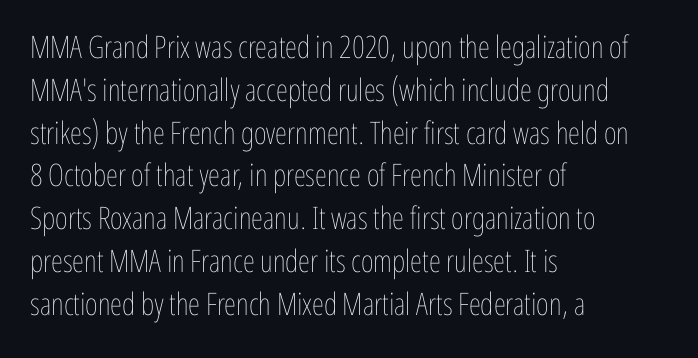
This is roman type, the default non-slanted kind. Each word holds together tightly as a unit, with standard inter-letter gaps. Casual observation: everything's shoved over to the left. Looks like regular typesetting: each glyph gets only the width it needs.
